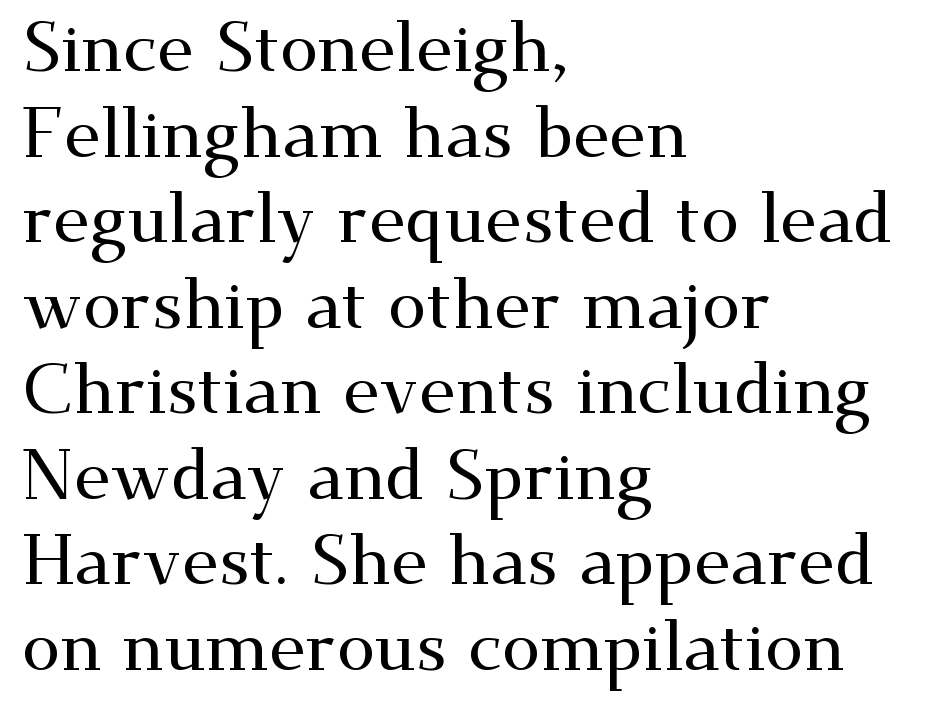
{"serif": "yes", "italic": "no", "width": "wide", "stroke_contrast": "medium", "x_height": "small", "monospaced": "no", "underline": "no", "align": "left", "line_spacing_ratio": 1.24, "letter_spacing": "normal", "letter_spacing_em": 0.0, "glyph_px": 69}
